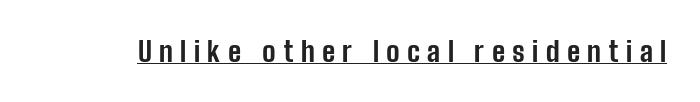
These lines were composed using upright roman letters. Font category for this specimen: sans-serif. Looks like regular typesetting: each glyph gets only the width it needs. Students, note that the glyphs here are deliberately spaced far apart. I'd describe the lettering as bold — thick and assertive.
